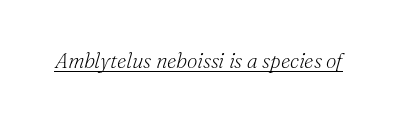
Is the letter spacing exaggerated? No — it looks like the ordinary default. You can see a thin bar hugging the bottom of the glyphs. Italic: yes, the glyphs are oblique. Each stroke keeps to a modest, everyday thickness or less.
